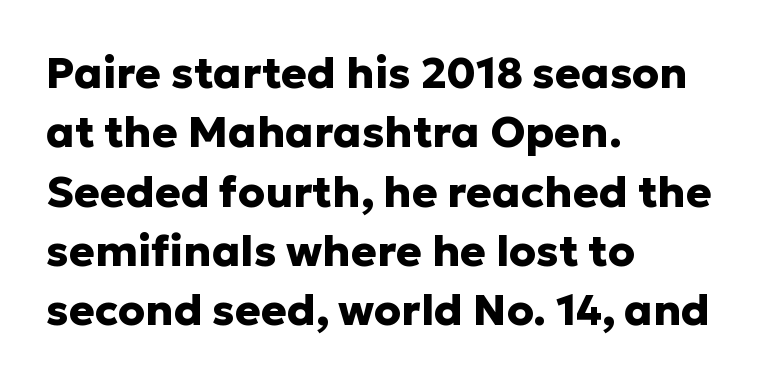
The image shows 43 px heavy sans-serif type, upright; set left-aligned, normal line spacing (1.38x), normal letter spacing, not underlined; low stroke contrast and a medium x-height.
